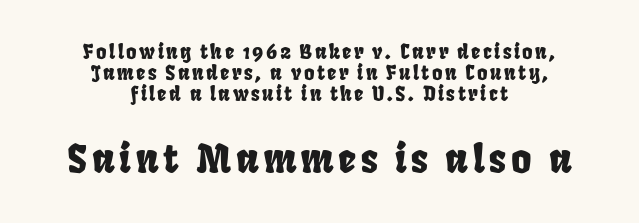
Are there feet on the stems? There aren't — it's a sans. Honestly, the rows look squashed on top of each other. Rule under the text: the space is simply empty. Proportional: the letters do not fall into vertical columns.
